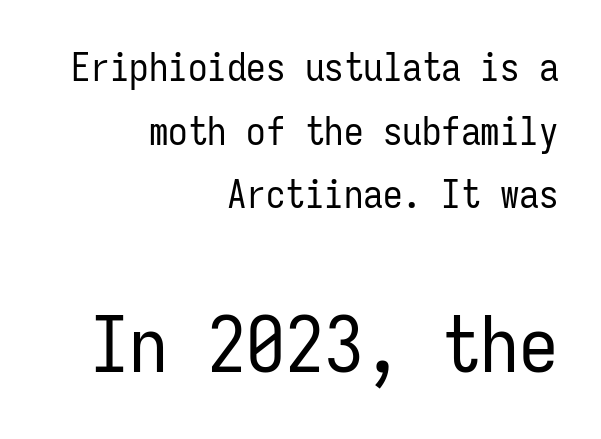
The image shows 78 px regular-weight, condensed sans-serif type, upright, monospaced; set right-aligned, normal line spacing (1.63x), normal letter spacing, not underlined; the second (bottom) block is 2.0x larger; low stroke contrast and a medium x-height.
